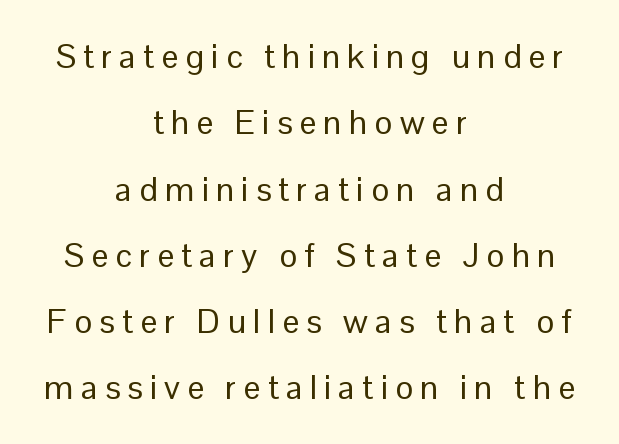
Check the space under the baseline: it is left empty. Nothing sits at the stroke ends, so this counts as sans-serif. Spacing verdict: proportional, widths tailored to each character. The gaps between neighbouring characters are conspicuously large.
